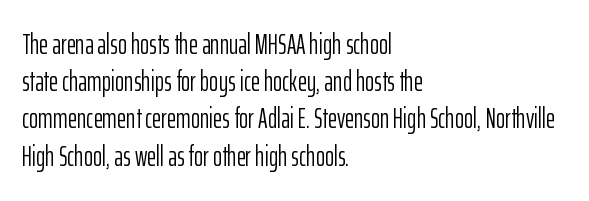
Q: Is the text bold? A: No.
Q: Is the text italic (slanted)? A: No, it is upright.
Q: Is the typeface a serif or a sans-serif typeface? A: Sans-serif.
Q: Is the text underlined? A: No.
Q: How is the paragraph aligned? A: Left-aligned.
Q: Is the spacing between letters normal or unusually wide? A: Normal.
Q: Is the spacing between lines tight, normal or loose? A: Normal.
Q: Width (condensed, normal, or wide)? A: Condensed.
Q: Stroke contrast? A: Low.
Q: x-height? A: Medium.
Q: Monospaced? A: No.
